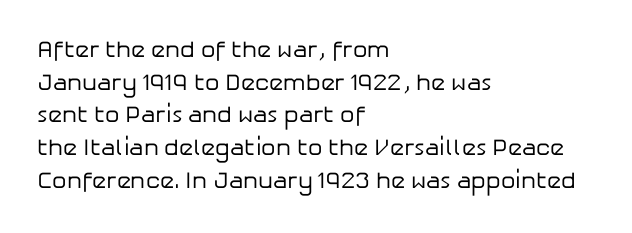
Q: Is the text bold? A: No.
Q: Is the text italic (slanted)? A: No, it is upright.
Q: Is the text underlined? A: No.
Q: How is the paragraph aligned? A: Left-aligned.
Q: Is the spacing between letters normal or unusually wide? A: Normal.
Q: Is the spacing between lines tight, normal or loose? A: Normal.
